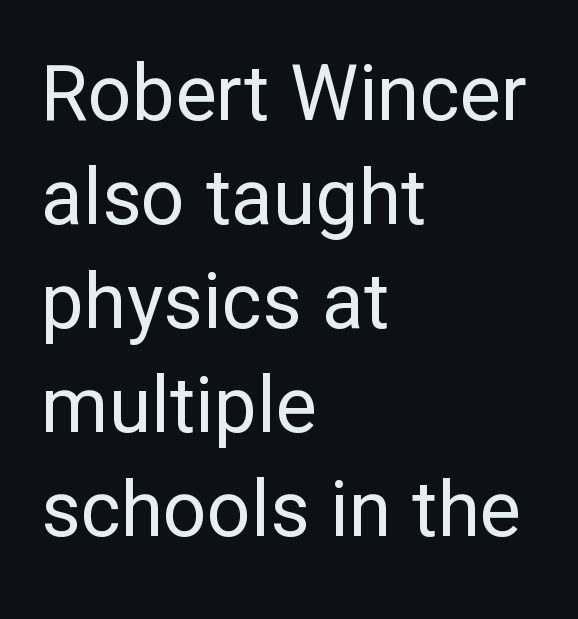
Looks like regular typesetting: each glyph gets only the width it needs. Stroke thickness stays within the range of a standard reading face or lighter. The face used here is a sans, in the tradition of grotesques and geometrics. Layout note: lines flush left. Letter spacing: default.
